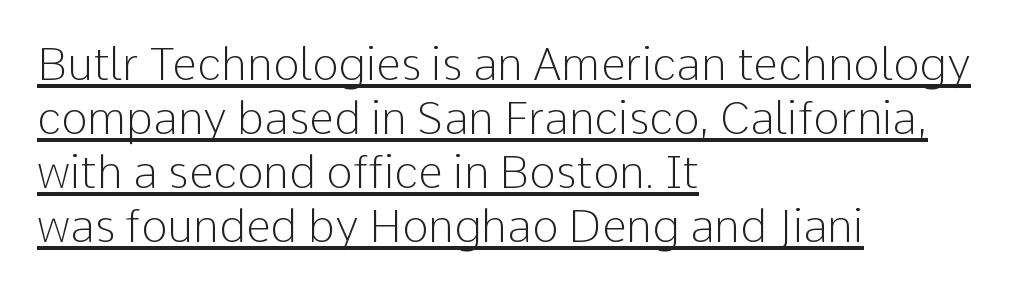
{"serif": "no", "italic": "no", "bold": "no", "weight": "light", "width": "normal", "stroke_contrast": "low", "x_height": "medium", "monospaced": "no", "underline": "yes", "align": "left", "line_spacing_ratio": 1.2, "letter_spacing": "normal", "letter_spacing_em": 0.0, "glyph_px": 45}
